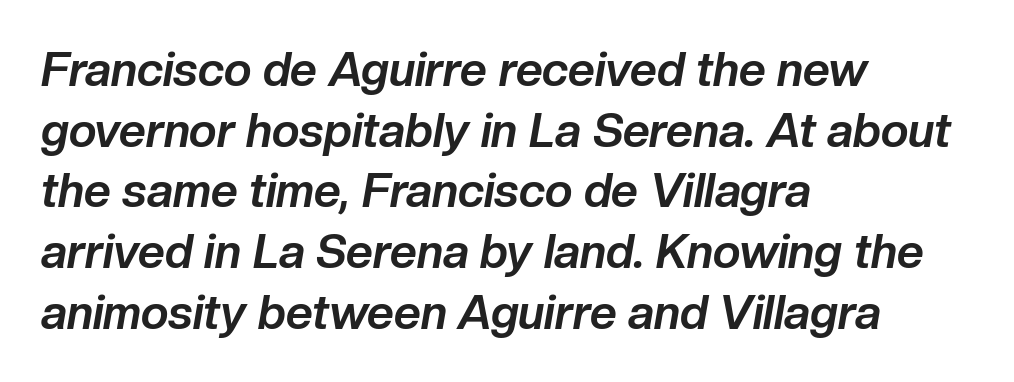
Q: Is the text bold? A: Yes.
Q: Is the text italic (slanted)? A: Yes, it leans right by about 10 degrees.
Q: Is the text underlined? A: No.
Q: How is the paragraph aligned? A: Left-aligned.
Q: Is the spacing between letters normal or unusually wide? A: Normal.
Q: Is the spacing between lines tight, normal or loose? A: Normal.
Q: Width (condensed, normal, or wide)? A: Normal.
Q: Stroke contrast? A: Low.
Q: x-height? A: Medium.
Q: Monospaced? A: No.
